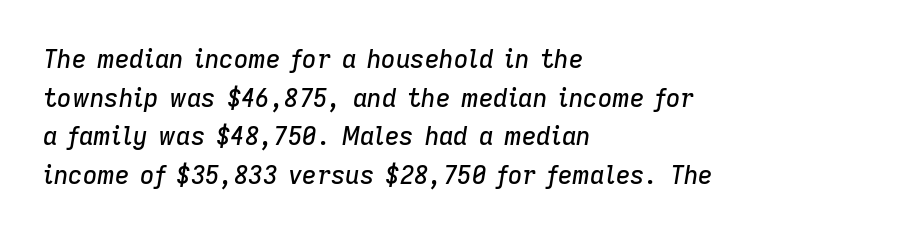
The image shows 25 px text type, italic (leaning right); set left-aligned, normal line spacing (1.55x), normal letter spacing, not underlined.
